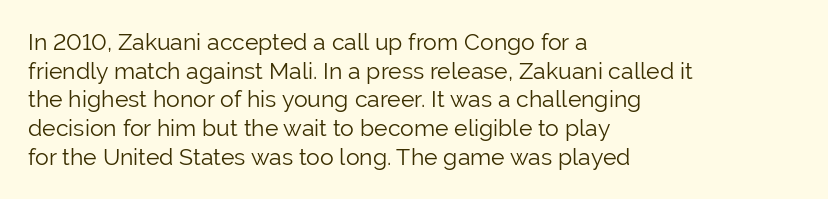
The lines sit at an ordinary, default distance from one another. The text block is weighted toward the left margin, trailing off unevenly rightward. Tracking value appears to be zero — textbook default spacing. Has an underline been added? It has not. Stroke mass is kept to a normal reading level or below.
